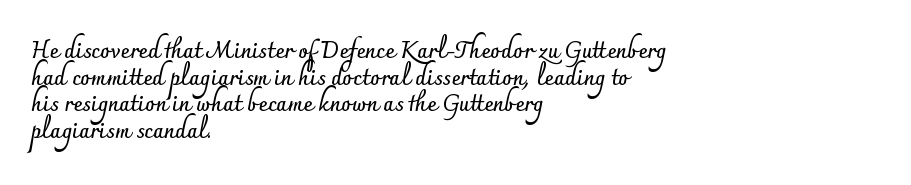
{"bold": "yes", "underline": "no", "align": "left", "line_spacing_ratio": 1.21, "letter_spacing": "normal", "letter_spacing_em": 0.0, "glyph_px": 22}
